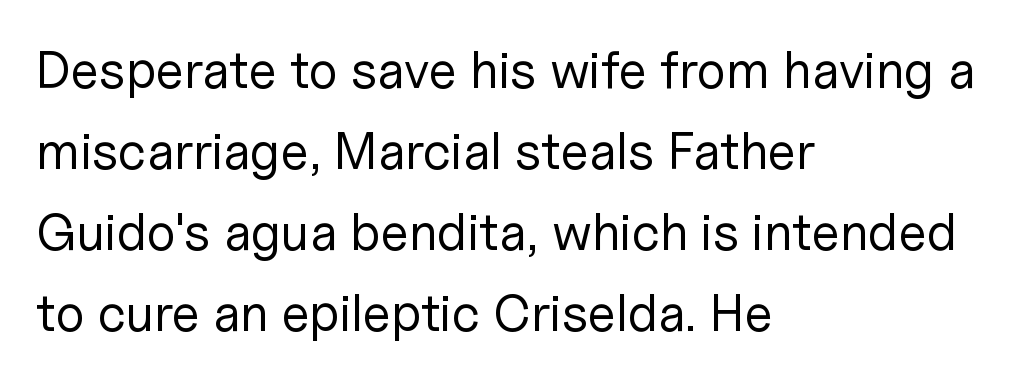
Ordinary non-slanted type is in use. Looks like regular typesetting: each glyph gets only the width it needs. Visually the block forms a straight wall on the left and a jagged coastline on the right. Each stroke keeps to a modest, everyday thickness or less.
